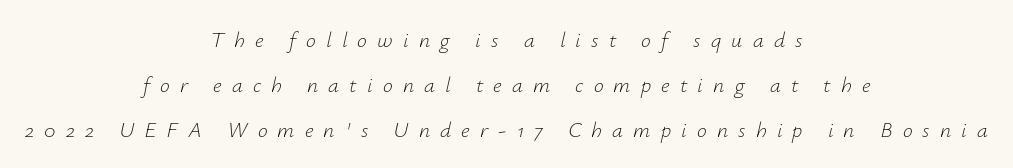
Q: Is the text bold? A: No.
Q: Is the text italic (slanted)? A: Yes, it leans right by about 12 degrees.
Q: Is the text underlined? A: No.
Q: How is the paragraph aligned? A: Centered.
Q: Is the spacing between letters normal or unusually wide? A: Unusually wide.
Q: Is the spacing between lines tight, normal or loose? A: Loose.
